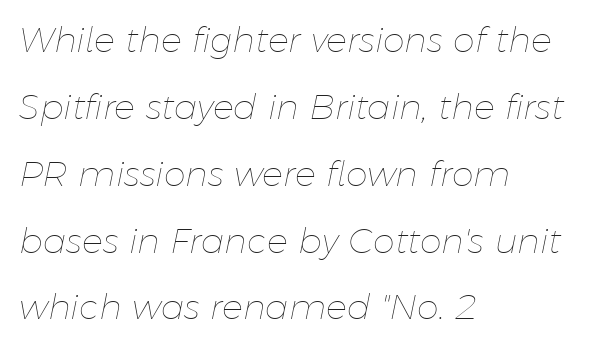
A bare baseline throughout the passage. Stems here are at most as thick as an everyday book face. Regarding leading, the lines here are spaced well apart. The gaps between neighbouring characters are ordinary and unremarkable. The face used here is proportionally spaced, like ordinary book or web type.
